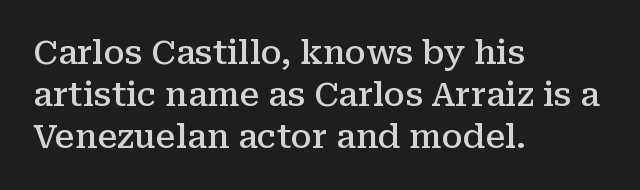
{"serif": "yes", "italic": "no", "bold": "semi", "weight": "semibold", "width": "normal", "stroke_contrast": "medium", "x_height": "medium", "monospaced": "no", "underline": "no", "align": "left", "line_spacing": "normal", "line_spacing_ratio": 1.27, "letter_spacing": "normal", "letter_spacing_em": 0.0, "glyph_px": 33}
